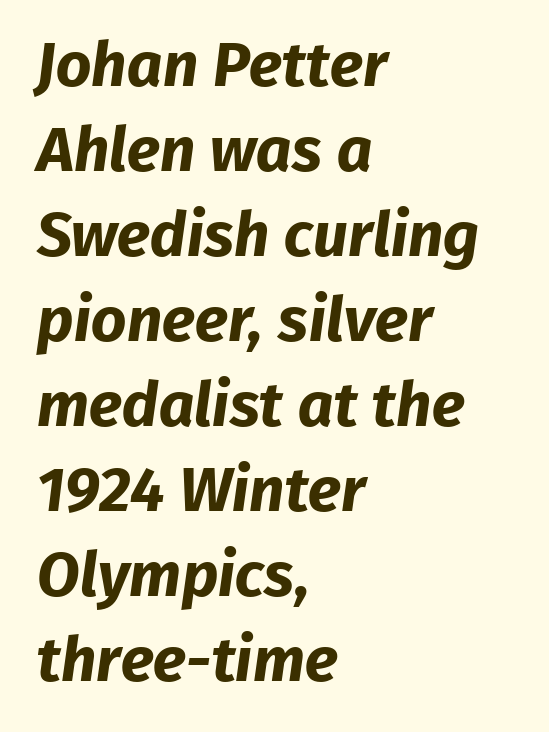
{"serif": "no", "bold": "yes", "weight": "bold", "width": "normal", "stroke_contrast": "low", "x_height": "medium", "monospaced": "no", "underline": "no", "align": "left", "line_spacing": "normal", "line_spacing_ratio": 1.37, "letter_spacing": "normal", "letter_spacing_em": 0.0, "glyph_px": 62}
